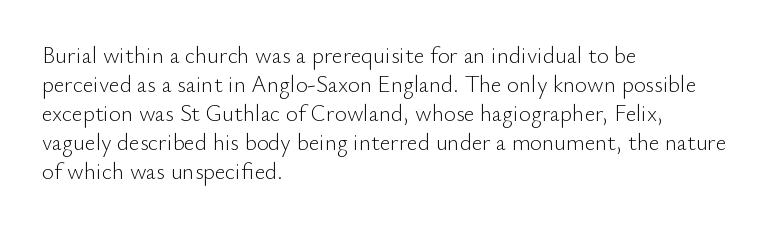
{"italic": "no", "bold": "no", "underline": "no", "align": "left", "line_spacing": "normal", "line_spacing_ratio": 1.26, "letter_spacing": "normal", "letter_spacing_em": 0.0, "glyph_px": 23}
